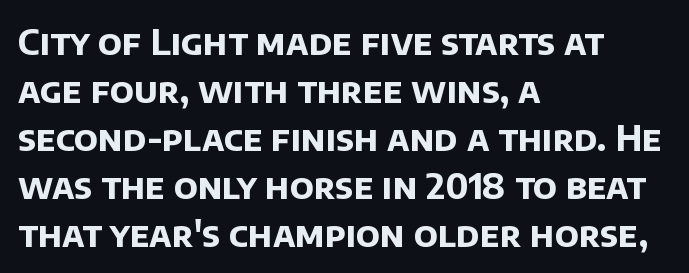
A typesetter would call this proportional, since set widths differ per character. This sample is left-justified, so line endings fall wherever the words run out. Check the space under the baseline: it is left empty. The space between consecutive lines is moderate. How heavy is the stroke? Heavy — this is a bold.
